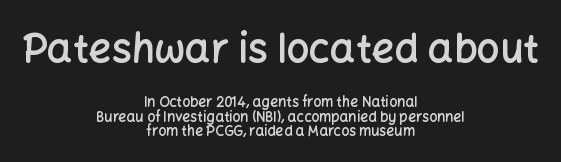
{"serif": "no", "italic": "no", "bold": "semi", "weight": "semibold", "width": "normal", "stroke_contrast": "low", "x_height": "medium", "monospaced": "no", "underline": "no", "align": "center", "line_spacing": "tight", "line_spacing_ratio": 1.01, "letter_spacing": "normal", "letter_spacing_em": 0.0, "larger_block": "first", "size_ratio": 2.86, "glyph_px": 40}
